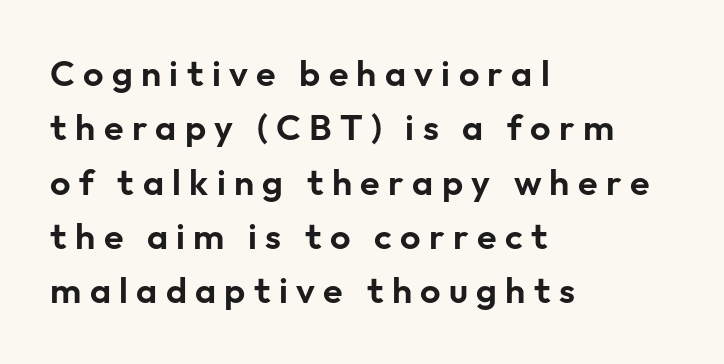
{"serif": "no", "italic": "no", "width": "normal", "stroke_contrast": "low", "x_height": "medium", "monospaced": "no", "underline": "no", "align": "left", "line_spacing": "normal", "line_spacing_ratio": 1.51, "letter_spacing": "wide", "letter_spacing_em": 0.23, "glyph_px": 36}
